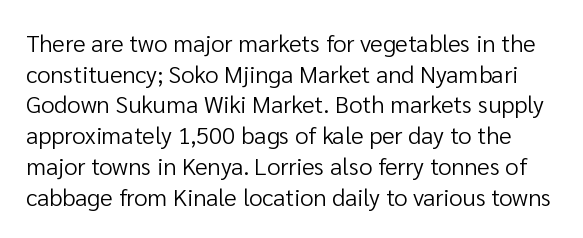
Q: Is the text bold? A: No.
Q: Is the text italic (slanted)? A: No, it is upright.
Q: Is the text underlined? A: No.
Q: Is the spacing between letters normal or unusually wide? A: Normal.
Q: Is the spacing between lines tight, normal or loose? A: Normal.
